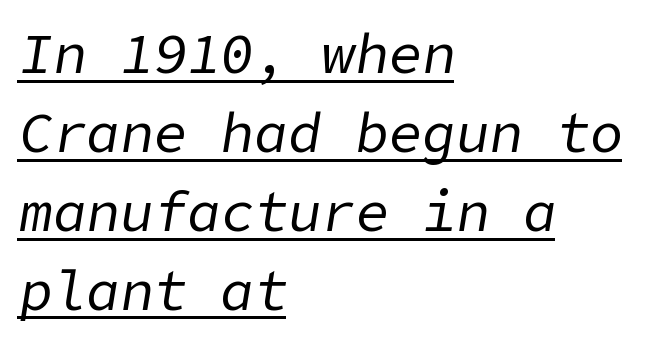
Q: Is the text bold? A: No.
Q: Is the text italic (slanted)? A: Yes, it leans right by about 9 degrees.
Q: Is the text underlined? A: Yes.
Q: How is the paragraph aligned? A: Left-aligned.
Q: Is the spacing between letters normal or unusually wide? A: Normal.
Q: Is the spacing between lines tight, normal or loose? A: Normal.
Q: Width (condensed, normal, or wide)? A: Normal.
Q: Stroke contrast? A: Low.
Q: x-height? A: Medium.
